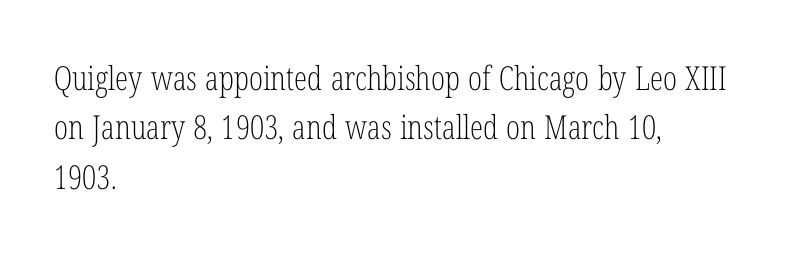
{"serif": "yes", "italic": "no", "bold": "no", "weight": "light", "width": "condensed", "stroke_contrast": "low", "x_height": "medium", "monospaced": "no", "underline": "no", "align": "left", "line_spacing": "normal", "line_spacing_ratio": 1.5, "letter_spacing": "normal", "letter_spacing_em": 0.0, "glyph_px": 33}
